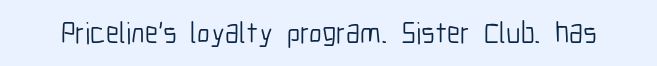
{"serif": "no", "italic": "no", "bold": "no", "weight": "light", "width": "condensed", "stroke_contrast": "low", "x_height": "medium", "monospaced": "no", "underline": "no", "letter_spacing": "normal", "letter_spacing_em": 0.0, "glyph_px": 30}
